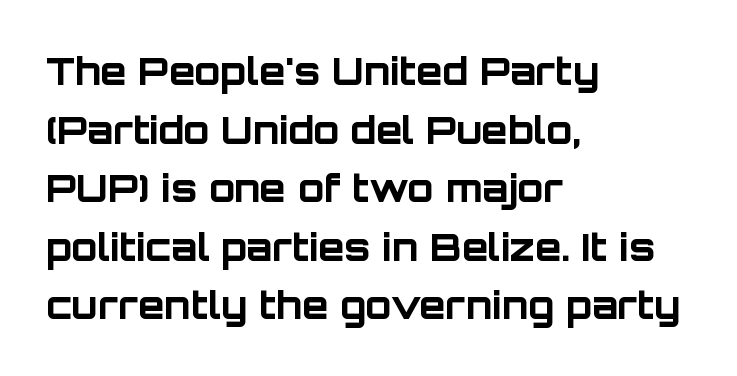
Q: Is the text bold? A: Yes.
Q: Is the text italic (slanted)? A: No, it is upright.
Q: Is the typeface a serif or a sans-serif typeface? A: Sans-serif.
Q: Is the text underlined? A: No.
Q: How is the paragraph aligned? A: Left-aligned.
Q: Is the spacing between letters normal or unusually wide? A: Normal.
Q: Is the spacing between lines tight, normal or loose? A: Normal.
Q: Width (condensed, normal, or wide)? A: Normal.
Q: Stroke contrast? A: Low.
Q: x-height? A: Large.
Q: Monospaced? A: No.
